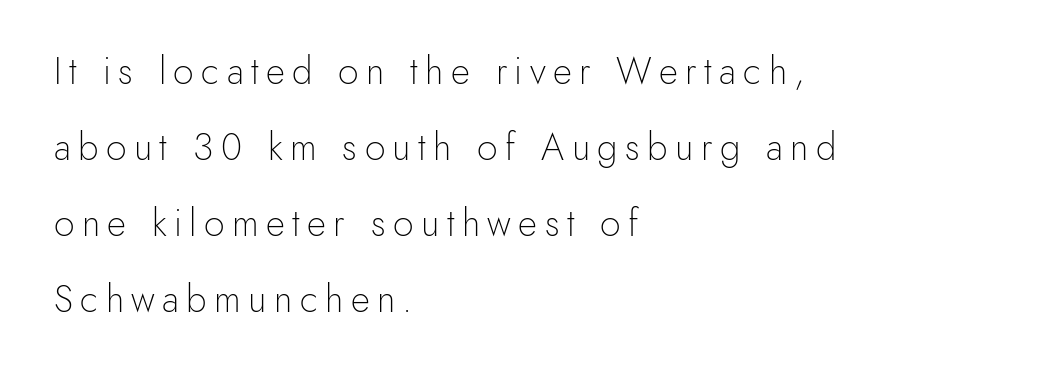
This sample uses an upright cut, with every glyph sitting square on the baseline. This sample uses a sans-serif face. Look at the tracking — it's clearly loosened, letters drifting apart. Think standard paragraph weight, or any step lighter than that.
